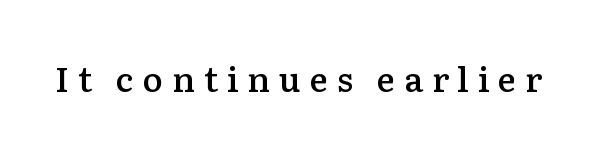
{"serif": "yes", "italic": "no", "bold": "semi", "weight": "semibold", "width": "normal", "stroke_contrast": "low", "x_height": "medium", "monospaced": "no", "underline": "no", "letter_spacing": "wide", "letter_spacing_em": 0.26, "glyph_px": 34}
